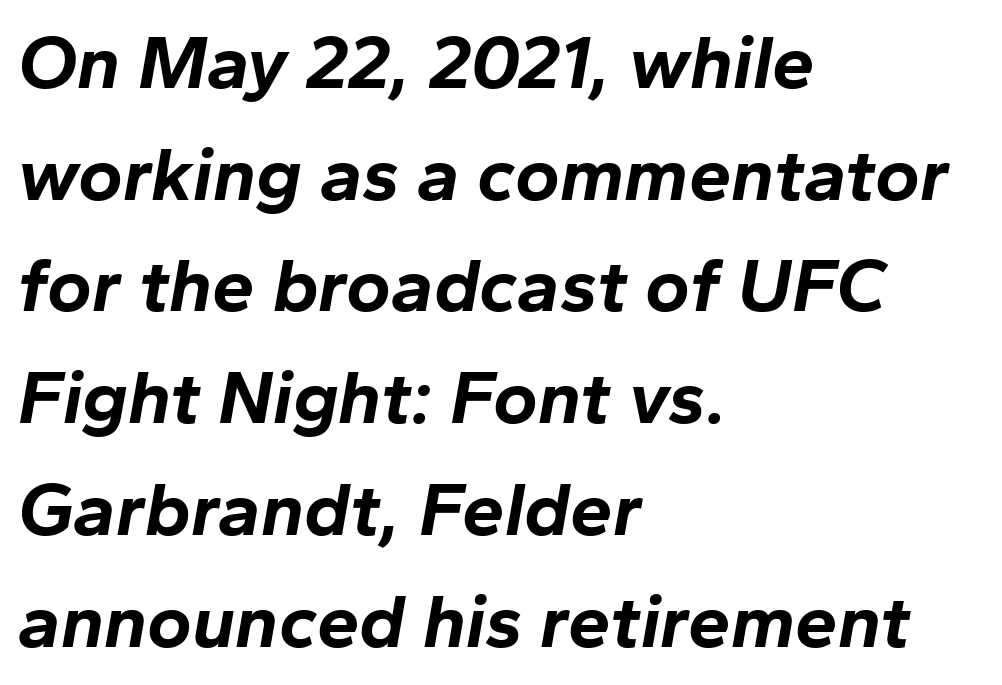
{"italic": "yes", "lean": "right", "slant_degrees": 10, "bold": "yes", "weight": "bold", "width": "normal", "stroke_contrast": "low", "x_height": "medium", "monospaced": "no", "underline": "no", "align": "left", "line_spacing": "normal", "line_spacing_ratio": 1.47, "letter_spacing": "normal", "letter_spacing_em": 0.0, "glyph_px": 76}
